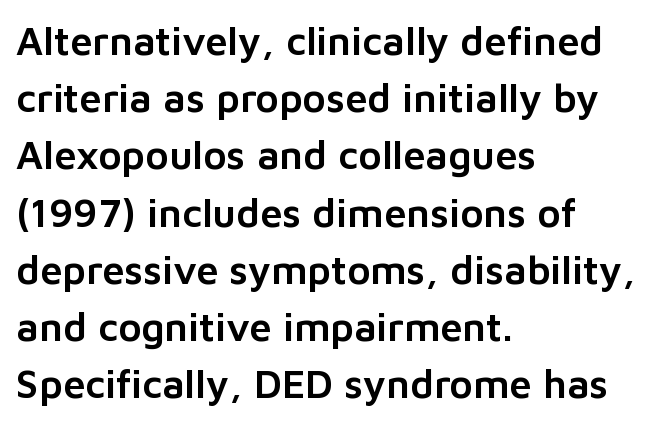
Serifs: no, the terminals of the letterforms are clean. How are the letters spaced? Ordinarily, with no added tracking. One glance says typical: line gaps are just what's usual. Line beginnings align vertically; line endings do not.
